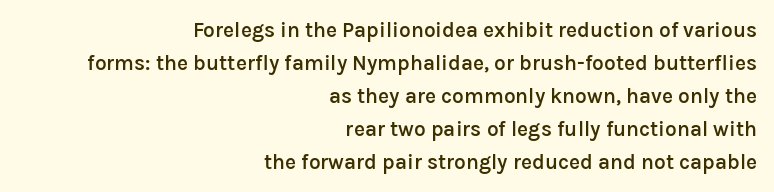
The image shows 21 px text type, upright; set right-aligned, normal line spacing (1.57x), normal letter spacing, not underlined.
